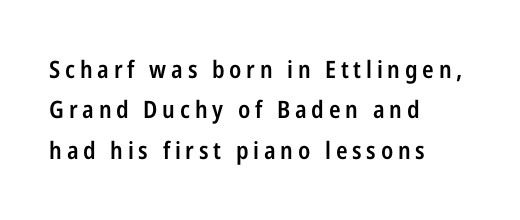
{"italic": "no", "bold": "semi", "underline": "no", "align": "left", "line_spacing": "normal", "line_spacing_ratio": 1.68, "letter_spacing": "wide", "letter_spacing_em": 0.2, "glyph_px": 24}
